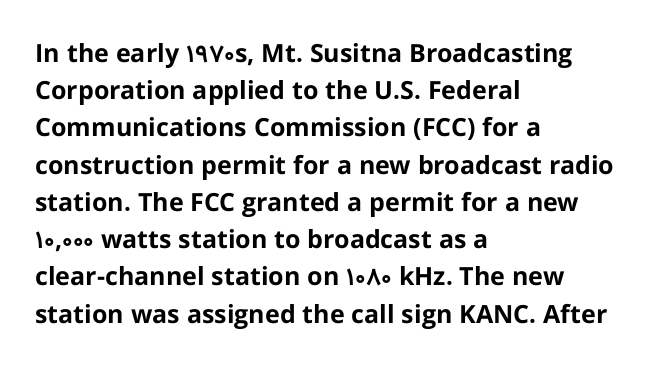
Italic: no, the glyphs are upright roman. Weight: bold. A typesetter would call this zero additional tracking. Does the copy run flush right? No — it runs flush left. In terms of leading, this rendering sits right in the middle. Quick note: underline off.
